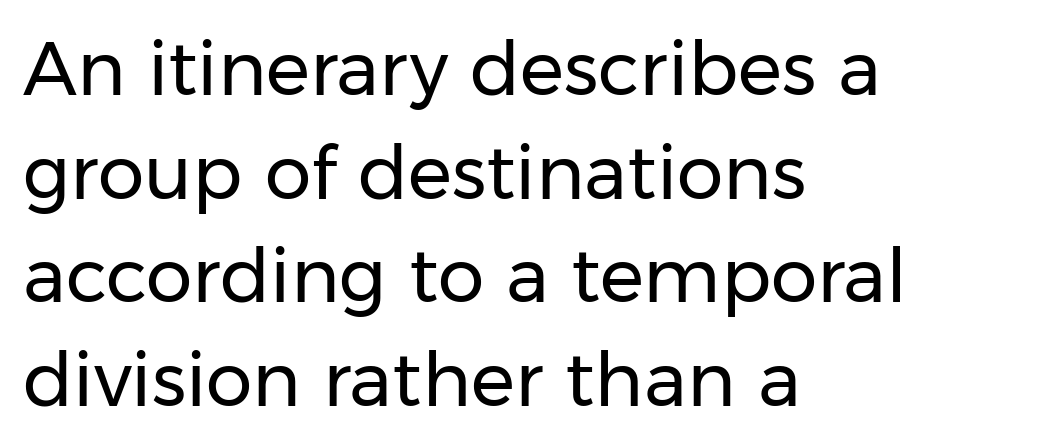
Italic? Not at all — the glyphs are vertical. The rendering anchors every line to the left-hand side. Letter spacing: default. Whoever set this chose a conventional vertical rhythm.
